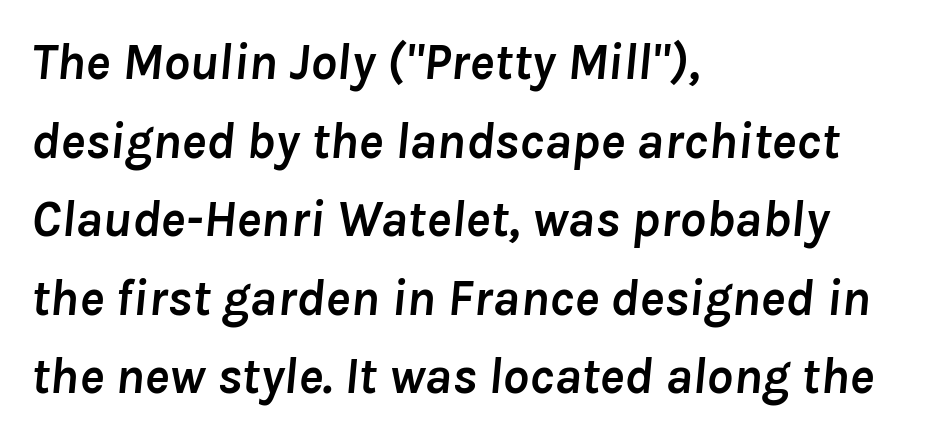
The image shows 52 px semibold type, italic (leaning right); set left-aligned, normal line spacing (1.51x), normal letter spacing, not underlined; low stroke contrast and a medium x-height.
